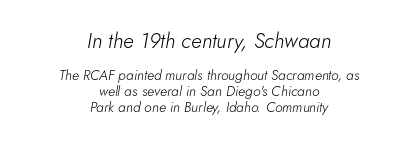
Q: Is the text bold? A: No.
Q: Is the text italic (slanted)? A: Yes, it leans right by about 5 degrees.
Q: Is the text underlined? A: No.
Q: How is the paragraph aligned? A: Centered.
Q: Is the spacing between letters normal or unusually wide? A: Normal.
Q: Is the spacing between lines tight, normal or loose? A: Tight.
Q: Which block of text is set in a larger size, the first (top) or the second (bottom)? A: The first (top) one.
